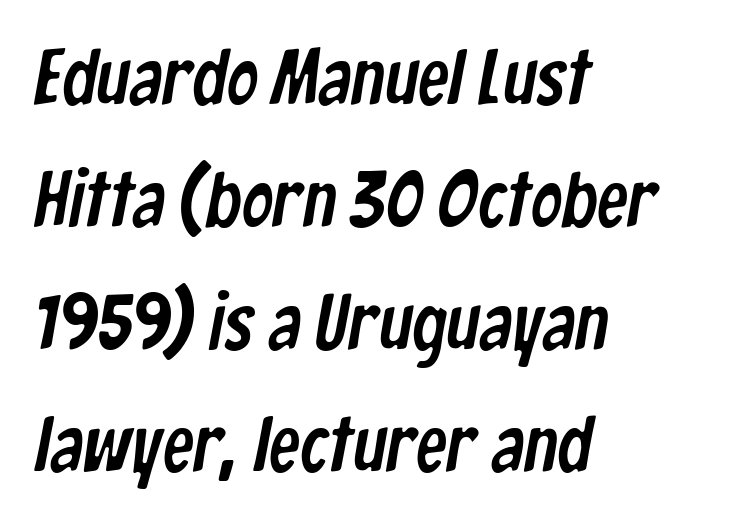
The image shows 78 px condensed sans-serif type; set left-aligned, normal line spacing (1.57x), normal letter spacing, not underlined; low stroke contrast and a medium x-height.
